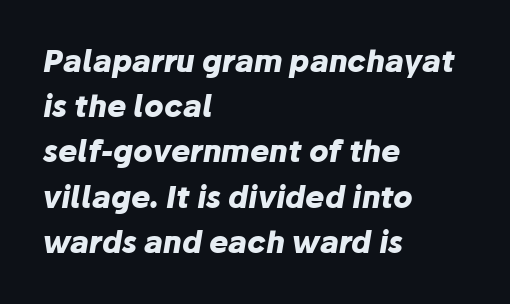
{"italic": "yes", "lean": "right", "slant_degrees": 10, "bold": "yes", "weight": "heavy", "width": "normal", "stroke_contrast": "low", "x_height": "medium", "monospaced": "no", "underline": "no", "align": "left", "line_spacing": "normal", "line_spacing_ratio": 1.56, "letter_spacing": "normal", "letter_spacing_em": 0.0, "glyph_px": 29}
